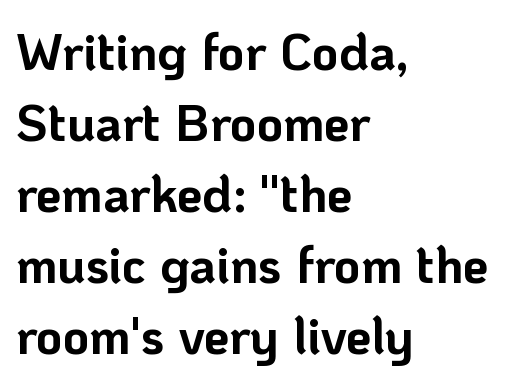
{"serif": "no", "italic": "no", "bold": "yes", "weight": "bold", "width": "normal", "stroke_contrast": "low", "x_height": "medium", "monospaced": "no", "underline": "no", "align": "left", "line_spacing": "normal", "line_spacing_ratio": 1.39, "letter_spacing": "normal", "letter_spacing_em": 0.0, "glyph_px": 51}
